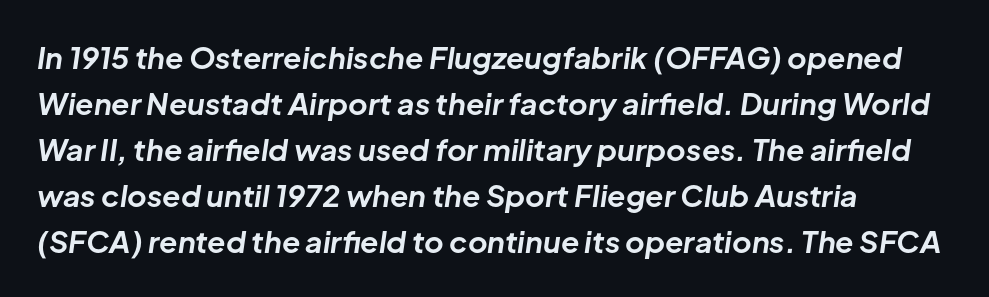
This sample uses plain, unmodified letter spacing. Vertically, the passage feels balanced, rows spaced as you'd expect. Character widths vary here, with narrow letters taking less room than wide ones. Anything drawn beneath the words? Only blank space.
